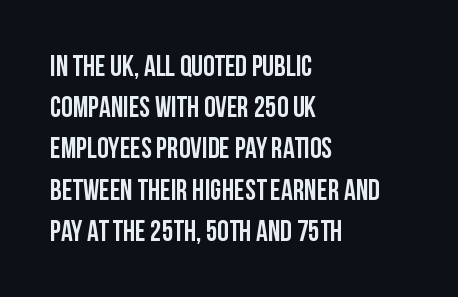
{"serif": "no", "italic": "no", "width": "condensed", "stroke_contrast": "low", "x_height": "large", "monospaced": "no", "underline": "no", "align": "left", "line_spacing": "normal", "line_spacing_ratio": 1.42, "letter_spacing": "normal", "letter_spacing_em": 0.0, "glyph_px": 29}
